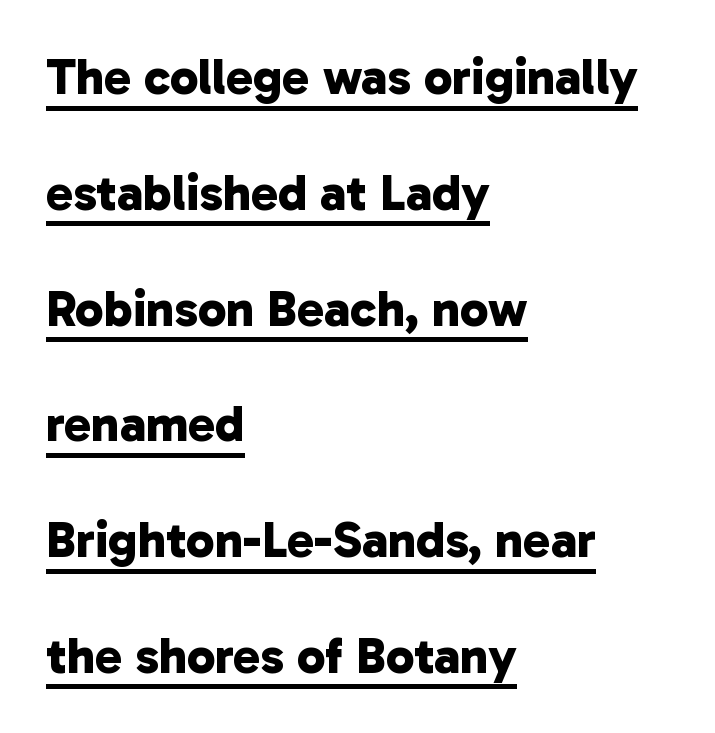
{"serif": "no", "bold": "yes", "weight": "bold", "width": "normal", "stroke_contrast": "low", "x_height": "medium", "monospaced": "no", "underline": "yes", "align": "left", "line_spacing": "loose", "line_spacing_ratio": 2.27, "letter_spacing": "normal", "letter_spacing_em": 0.0, "glyph_px": 51}
